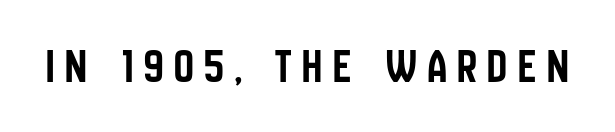
Glyph-to-glyph distance is far greater than everyday printed text. This is the regular roman posture of the typeface. Spacing verdict: proportional, widths tailored to each character. Letterform terminals end flat and unadorned throughout the passage. Nobody drew a line under any word here.
